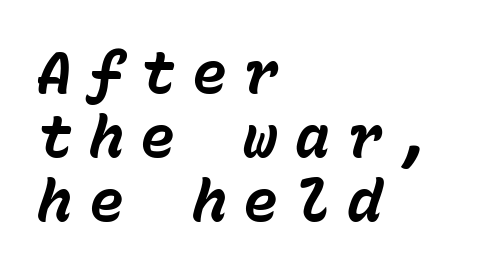
The image shows 58 px bold type, italic (leaning right), monospaced; set left-aligned, tight line spacing (1.1x), unusually wide letter spacing (+0.29 em), not underlined; low stroke contrast and a medium x-height.
